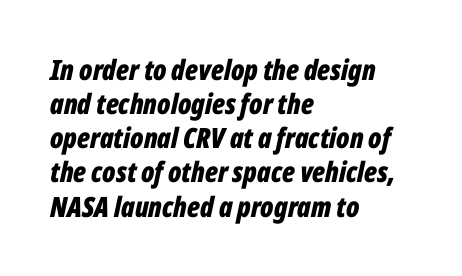
Here the designer chose a conventional face with non-uniform glyph widths. Compared with typical body copy, the letter spacing here is the same. Tall strokes in this sample are angled rather than plumb. Set as a true bold cut, around the 700 mark. All the whitespace from short lines collects on the right. The gap between lines stays unmarked.
